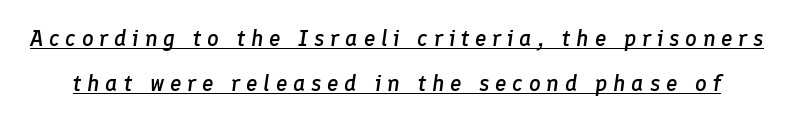
The image shows 23 px text type, italic (leaning right); set loose line spacing (1.96x), unusually wide letter spacing (+0.25 em), underlined.
